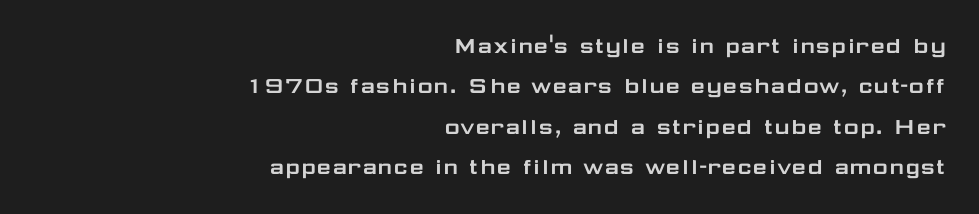
{"italic": "no", "underline": "no", "align": "right", "line_spacing": "normal", "line_spacing_ratio": 1.55, "letter_spacing": "normal", "letter_spacing_em": 0.0, "glyph_px": 26}
